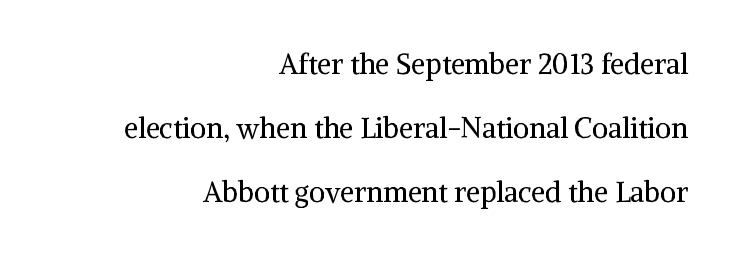
The image shows 28 px regular-weight serif type, upright; set right-aligned, loose line spacing (2.28x), normal letter spacing, not underlined; medium stroke contrast and a medium x-height.
